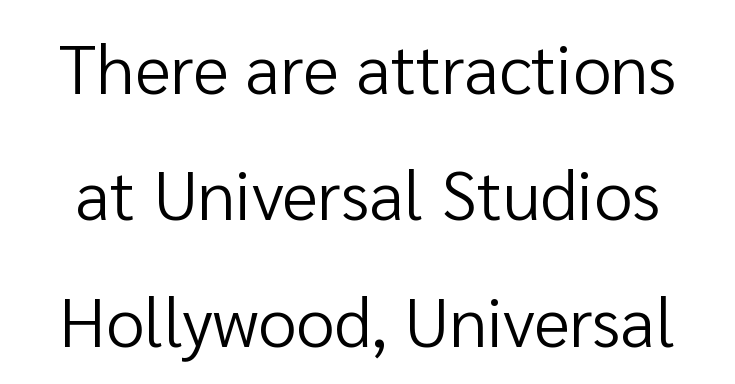
The image shows 69 px regular-weight sans-serif type, upright; set line spacing 1.83x, normal letter spacing, not underlined; low stroke contrast and a medium x-height.
